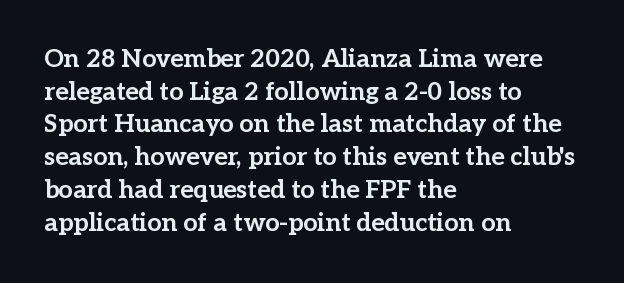
{"italic": "no", "bold": "yes", "underline": "no", "align": "left", "line_spacing": "normal", "line_spacing_ratio": 1.31, "letter_spacing": "normal", "letter_spacing_em": 0.0, "glyph_px": 25}
